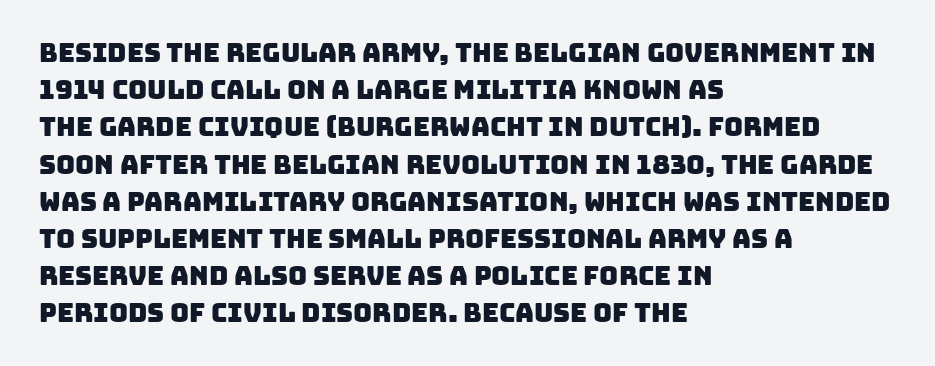
{"underline": "no", "align": "left", "line_spacing": "normal", "line_spacing_ratio": 1.43, "letter_spacing": "normal", "letter_spacing_em": 0.0, "glyph_px": 26}
